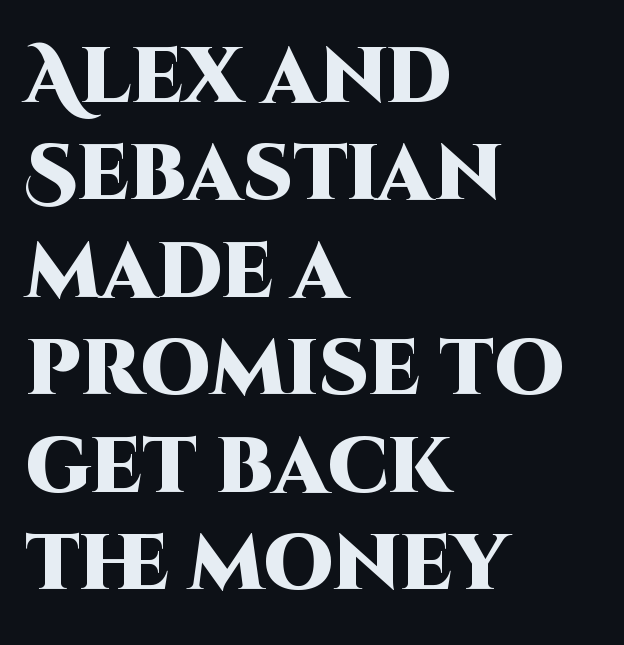
Q: Is the text bold? A: Yes.
Q: Is the text italic (slanted)? A: No, it is upright.
Q: Is the typeface a serif or a sans-serif typeface? A: Sans-serif.
Q: Is the text underlined? A: No.
Q: How is the paragraph aligned? A: Left-aligned.
Q: Is the spacing between letters normal or unusually wide? A: Normal.
Q: Is the spacing between lines tight, normal or loose? A: Normal.
Q: Width (condensed, normal, or wide)? A: Normal.
Q: Stroke contrast? A: High.
Q: x-height? A: Large.
Q: Monospaced? A: No.
